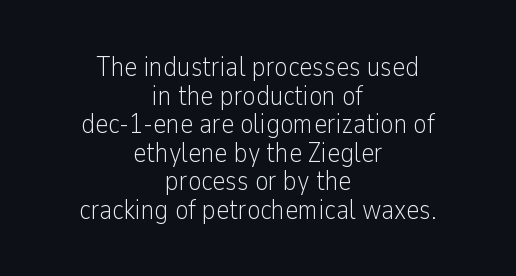
The image shows 28 px light, condensed sans-serif type, upright; set centered, tight line spacing (1.02x), normal letter spacing, not underlined; low stroke contrast and a medium x-height.
